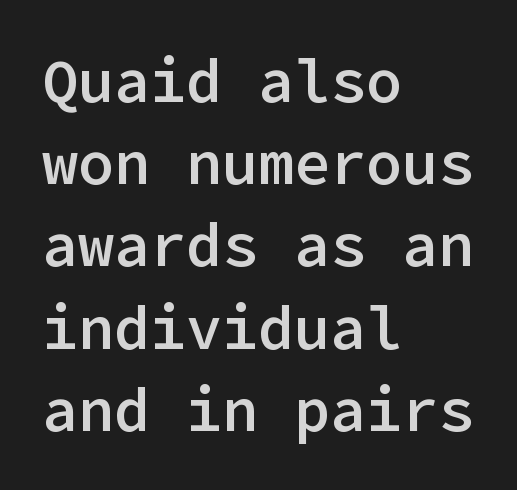
Q: Is the text bold? A: Semi-bold.
Q: Is the text italic (slanted)? A: No, it is upright.
Q: Is the typeface a serif or a sans-serif typeface? A: Sans-serif.
Q: Is the text underlined? A: No.
Q: How is the paragraph aligned? A: Left-aligned.
Q: Is the spacing between letters normal or unusually wide? A: Normal.
Q: Is the spacing between lines tight, normal or loose? A: Normal.
Q: Width (condensed, normal, or wide)? A: Normal.
Q: Stroke contrast? A: Low.
Q: x-height? A: Medium.
